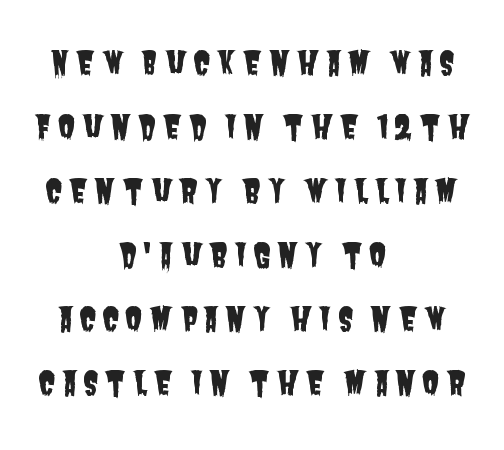
The passage shown is not underscored anywhere. The type family on display is of the sans-serif kind. Baseline-to-baseline distance is far greater than the letter height. Varying glyph widths throughout — classic text-font behaviour. Line starts and ends both wander, symmetrically.
